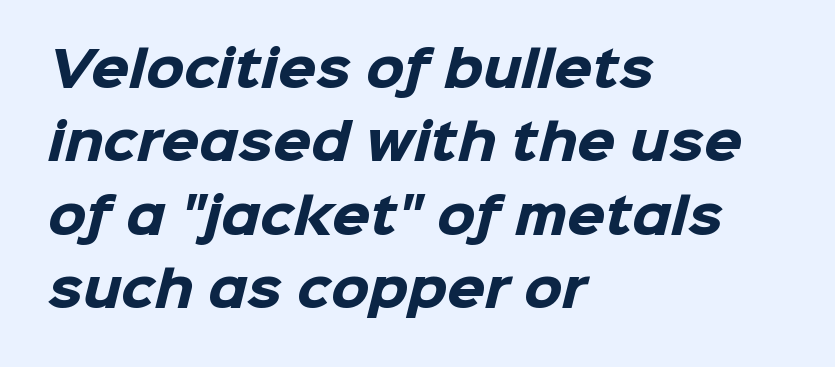
Classification — sans serif. Type without underlining. The rendering keeps characters at their native spacing. The font is running at its bold setting. Varying glyph widths throughout — classic text-font behaviour. Whoever set this chose a conventional vertical rhythm.
